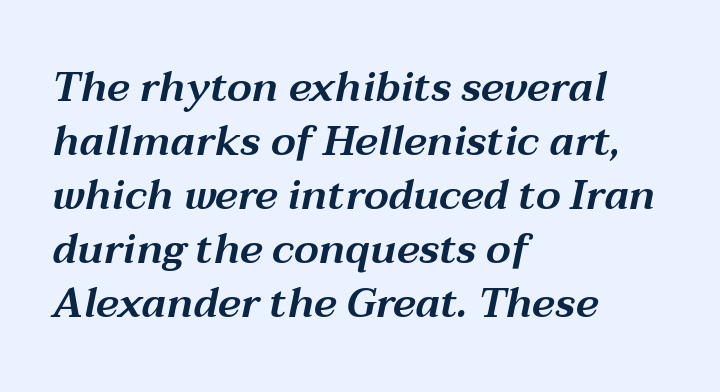
The image shows 41 px wide type, italic (leaning right); set left-aligned, normal line spacing (1.32x), normal letter spacing, not underlined; medium stroke contrast and a medium x-height.
